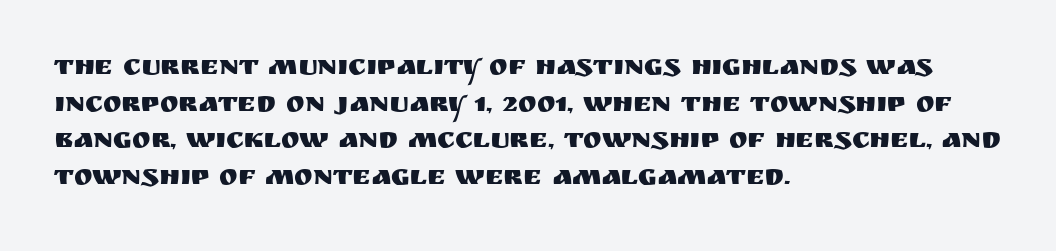
Q: Is the text italic (slanted)? A: No, it is upright.
Q: Is the typeface a serif or a sans-serif typeface? A: Sans-serif.
Q: Is the text underlined? A: No.
Q: How is the paragraph aligned? A: Left-aligned.
Q: Is the spacing between letters normal or unusually wide? A: Normal.
Q: Is the spacing between lines tight, normal or loose? A: Normal.
Q: Width (condensed, normal, or wide)? A: Normal.
Q: Stroke contrast? A: Medium.
Q: x-height? A: Large.
Q: Monospaced? A: No.
